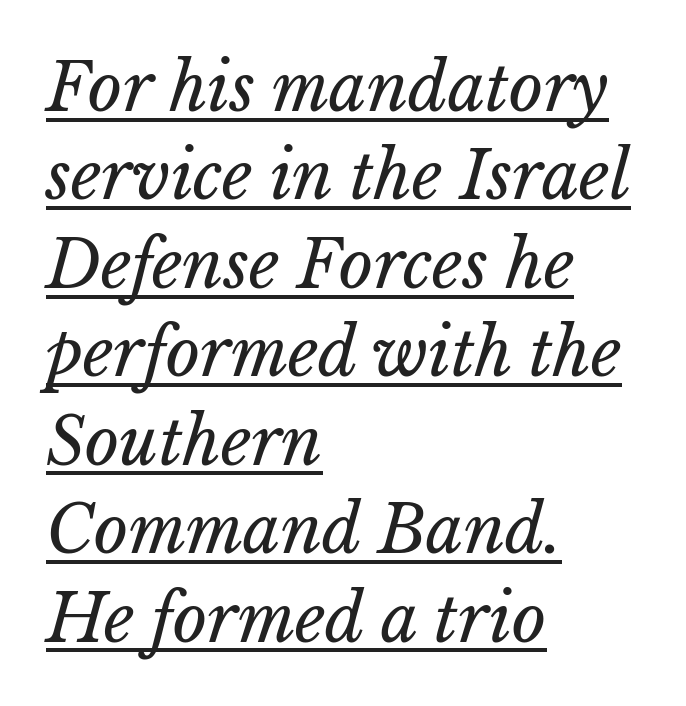
{"italic": "yes", "lean": "right", "slant_degrees": 15, "bold": "no", "weight": "regular", "width": "normal", "stroke_contrast": "low", "x_height": "medium", "monospaced": "no", "underline": "yes", "align": "left", "line_spacing": "normal", "line_spacing_ratio": 1.34, "letter_spacing": "normal", "letter_spacing_em": 0.0, "glyph_px": 66}
